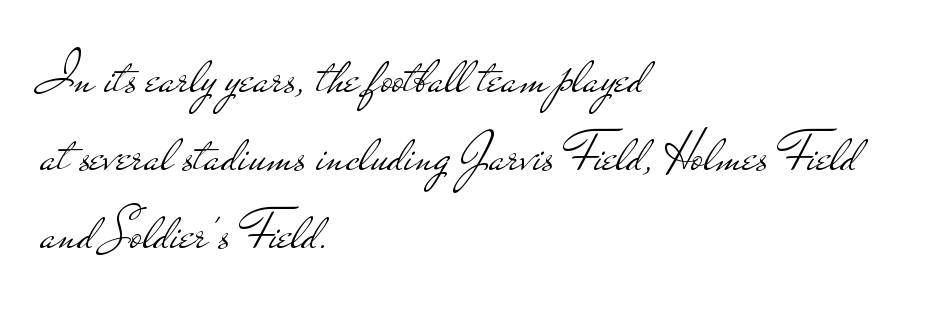
The passage shown stacks its lines at a standard gap. The letterforms sit at book weight or below. Serifs: no, the terminals of the letterforms are clean. Line starts are locked; line ends wander.
